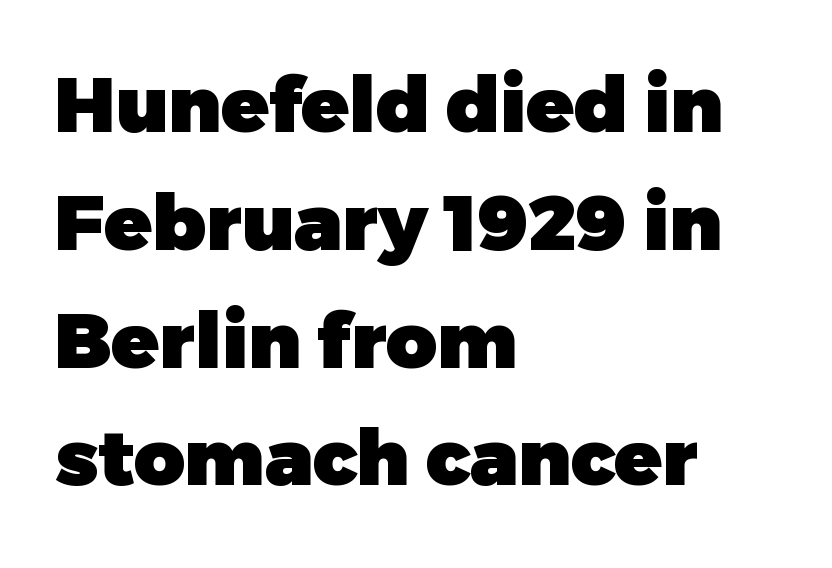
{"serif": "no", "italic": "no", "bold": "yes", "weight": "heavy", "width": "normal", "stroke_contrast": "low", "x_height": "medium", "monospaced": "no", "underline": "no", "align": "left", "line_spacing": "normal", "line_spacing_ratio": 1.51, "letter_spacing": "normal", "letter_spacing_em": 0.0, "glyph_px": 78}
